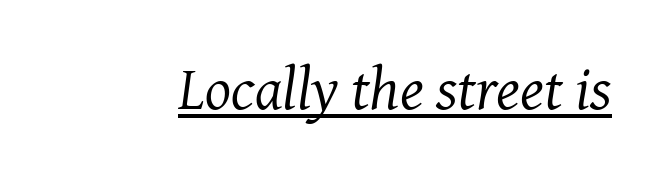
{"serif": "yes", "italic": "yes", "lean": "right", "slant_degrees": 8, "bold": "no", "weight": "regular", "width": "normal", "stroke_contrast": "medium", "x_height": "medium", "monospaced": "no", "underline": "yes", "letter_spacing": "normal", "letter_spacing_em": 0.0, "glyph_px": 61}
